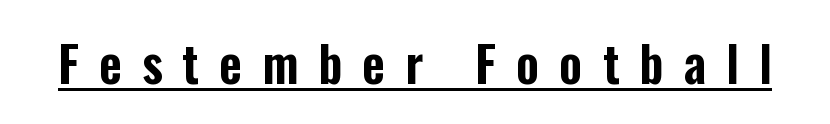
How are the letters spaced? Widely, with obvious added tracking. Each letter keeps its own natural width here, so spacing adapts to shape. These characters rest on top of a visible drawn line. The specimen reads as upright at a glance.
